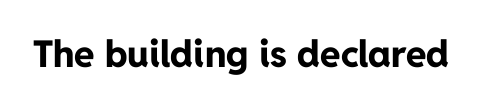
The image shows 37 px bold sans-serif type, upright; set normal letter spacing, not underlined; low stroke contrast and a medium x-height.
